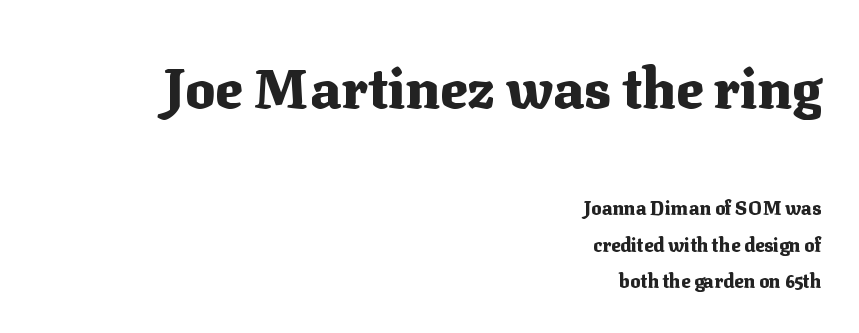
{"serif": "yes", "italic": "no", "bold": "yes", "weight": "heavy", "width": "normal", "stroke_contrast": "medium", "x_height": "medium", "monospaced": "no", "underline": "no", "align": "right", "line_spacing": "loose", "line_spacing_ratio": 1.93, "letter_spacing": "normal", "letter_spacing_em": 0.0, "larger_block": "first", "size_ratio": 2.95, "glyph_px": 56}
